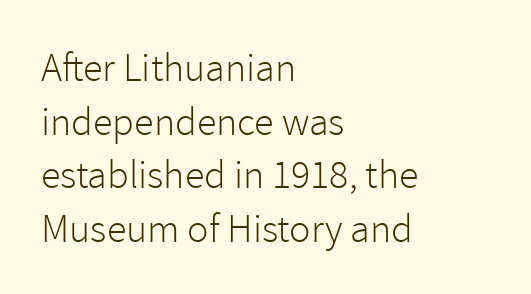
This is roman type, the default non-slanted kind. Unmarked baselines from the first word to the last. These lines keep a tight, regular rhythm from letter to letter. Nothing sits at the stroke ends, so this counts as sans-serif. No letter is thick-stroked: the sample isn't bold.
